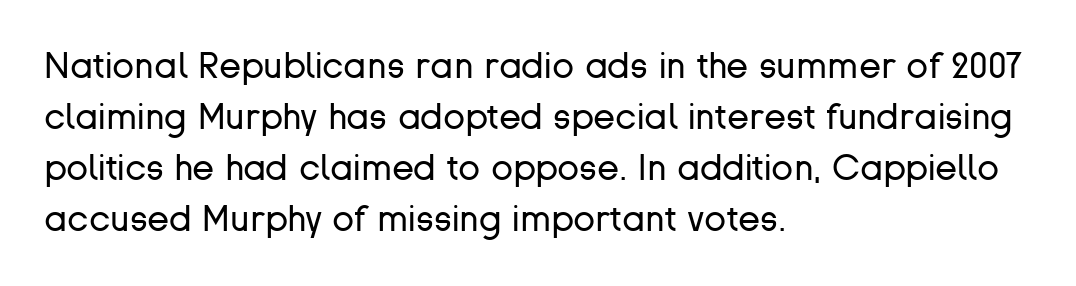
Q: Is the text bold? A: No.
Q: Is the text italic (slanted)? A: No, it is upright.
Q: Is the typeface a serif or a sans-serif typeface? A: Sans-serif.
Q: Is the text underlined? A: No.
Q: How is the paragraph aligned? A: Left-aligned.
Q: Is the spacing between letters normal or unusually wide? A: Normal.
Q: Is the spacing between lines tight, normal or loose? A: Normal.
Q: Width (condensed, normal, or wide)? A: Normal.
Q: Stroke contrast? A: Low.
Q: x-height? A: Medium.
Q: Monospaced? A: No.
